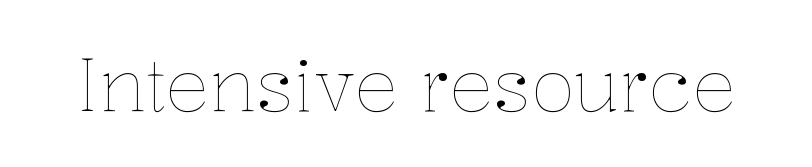
{"italic": "no", "bold": "no", "weight": "thin", "width": "normal", "stroke_contrast": "low", "x_height": "medium", "monospaced": "no", "underline": "no", "letter_spacing": "normal", "letter_spacing_em": 0.0, "glyph_px": 73}
